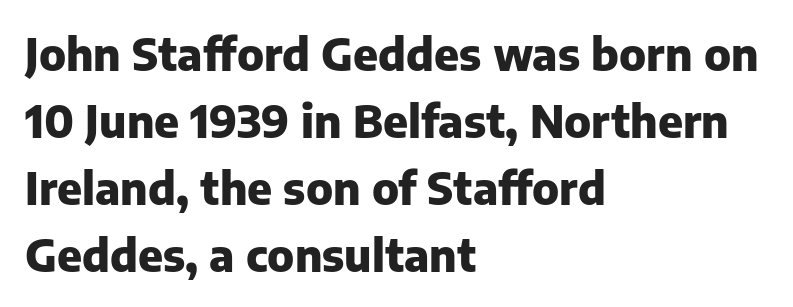
Q: Is the text bold? A: Yes.
Q: Is the text italic (slanted)? A: No, it is upright.
Q: Is the typeface a serif or a sans-serif typeface? A: Sans-serif.
Q: Is the text underlined? A: No.
Q: How is the paragraph aligned? A: Left-aligned.
Q: Is the spacing between letters normal or unusually wide? A: Normal.
Q: Is the spacing between lines tight, normal or loose? A: Normal.
Q: Width (condensed, normal, or wide)? A: Normal.
Q: Stroke contrast? A: Low.
Q: x-height? A: Medium.
Q: Monospaced? A: No.
